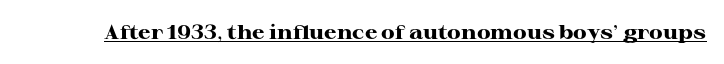
Weight: bold. Is the letter spacing exaggerated? No — it looks like the ordinary default. In designer terms, the underline attribute is active on this setting. A roman cut, with each character standing at attention.
